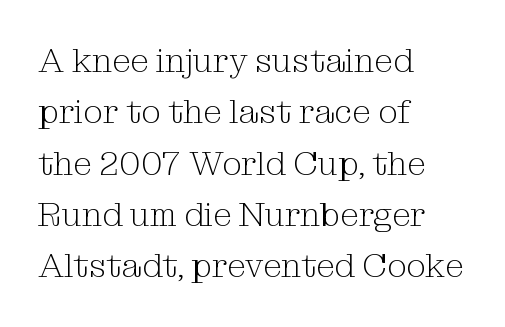
Q: Is the text bold? A: No.
Q: Is the text italic (slanted)? A: No, it is upright.
Q: Is the typeface a serif or a sans-serif typeface? A: Serif.
Q: Is the text underlined? A: No.
Q: How is the paragraph aligned? A: Left-aligned.
Q: Is the spacing between letters normal or unusually wide? A: Normal.
Q: Is the spacing between lines tight, normal or loose? A: Normal.
Q: Width (condensed, normal, or wide)? A: Normal.
Q: Stroke contrast? A: Medium.
Q: x-height? A: Medium.
Q: Monospaced? A: No.
